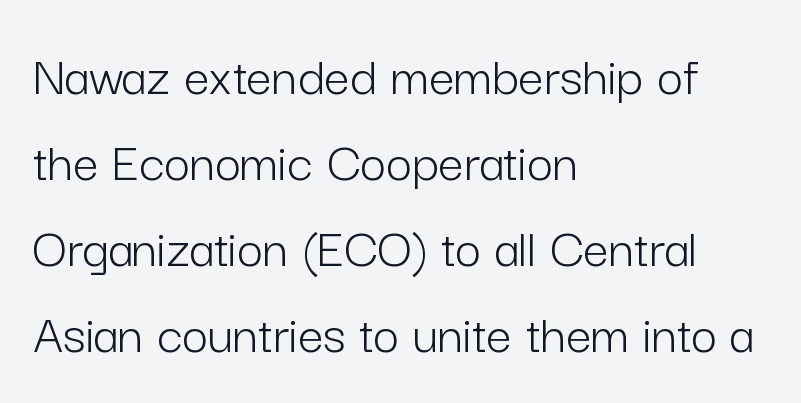
{"serif": "no", "italic": "no", "bold": "no", "weight": "light", "width": "normal", "stroke_contrast": "low", "x_height": "medium", "monospaced": "no", "underline": "no", "align": "left", "line_spacing": "normal", "line_spacing_ratio": 1.51, "letter_spacing": "normal", "letter_spacing_em": 0.0, "glyph_px": 57}
